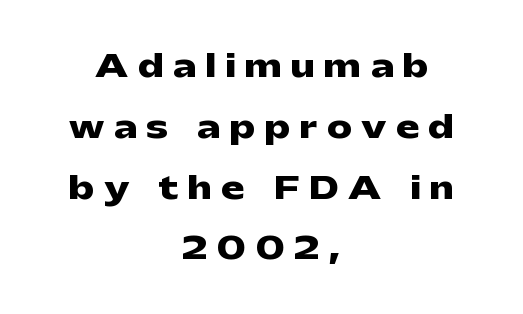
Letterform terminals end flat and unadorned throughout the passage. Look at the tracking — it's clearly loosened, letters drifting apart. Strokes here are thick enough to call this a true bold. Horizontally, the lines are justified to the midpoint only. Each letter keeps its own natural width here, so spacing adapts to shape. Airy leading.
